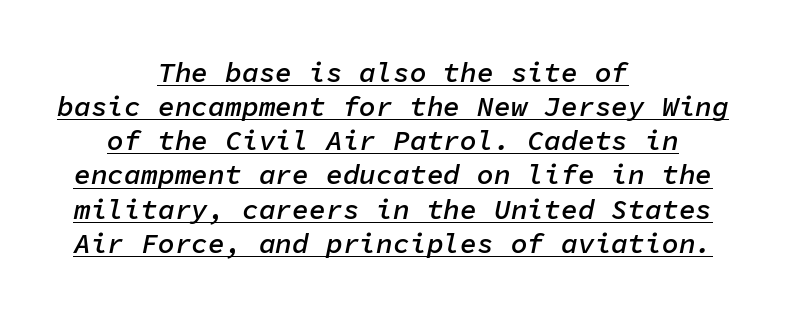
{"italic": "yes", "lean": "right", "slant_degrees": 11, "bold": "semi", "weight": "semibold", "width": "normal", "stroke_contrast": "low", "x_height": "medium", "monospaced": "yes", "underline": "yes", "align": "center", "line_spacing_ratio": 1.22, "letter_spacing": "normal", "letter_spacing_em": 0.0, "glyph_px": 28}
